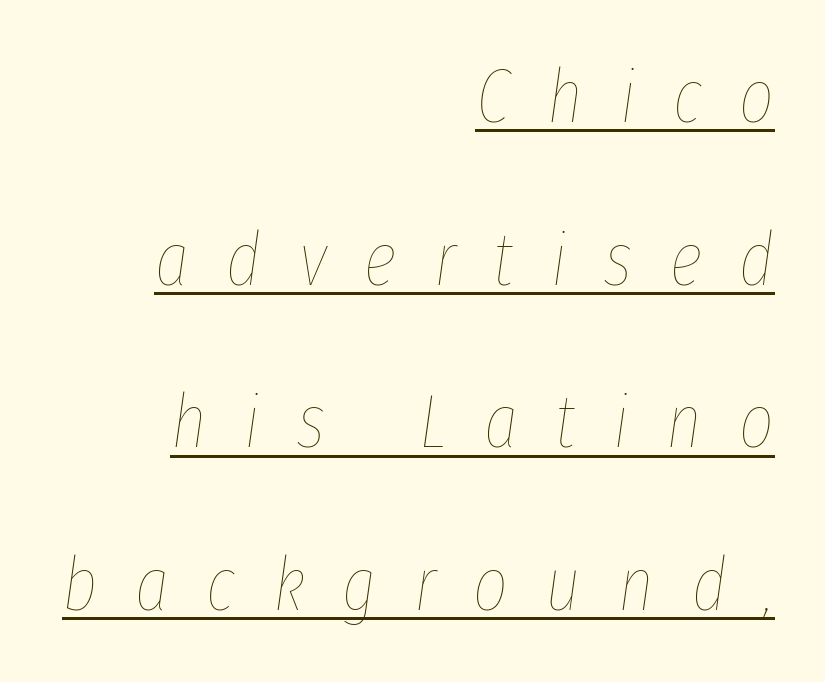
The image shows 75 px thin, condensed type, italic (leaning right); set right-aligned, loose line spacing (2.17x), unusually wide letter spacing (+0.5 em), underlined; low stroke contrast and a medium x-height.
